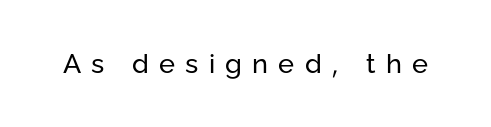
Q: Is the text bold? A: No.
Q: Is the text italic (slanted)? A: No, it is upright.
Q: Is the text underlined? A: No.
Q: Is the spacing between letters normal or unusually wide? A: Unusually wide.
